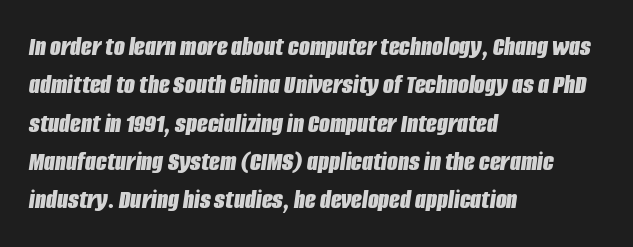
It's the slanting kind of type. Think of a printed novel: that variable character pitch is what you see here. This is heavy type, rendered in bold. Evenly set lines give the paragraph a standard silhouette.
